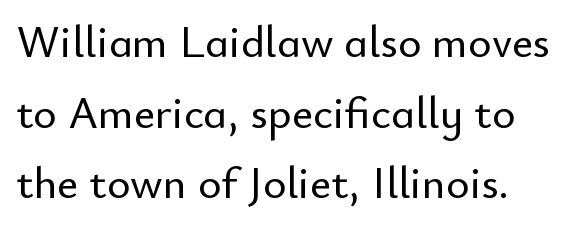
Q: Is the text italic (slanted)? A: No, it is upright.
Q: Is the typeface a serif or a sans-serif typeface? A: Sans-serif.
Q: Is the text underlined? A: No.
Q: How is the paragraph aligned? A: Left-aligned.
Q: Is the spacing between letters normal or unusually wide? A: Normal.
Q: Is the spacing between lines tight, normal or loose? A: Normal.
Q: Width (condensed, normal, or wide)? A: Normal.
Q: Stroke contrast? A: Low.
Q: x-height? A: Small.
Q: Monospaced? A: No.
